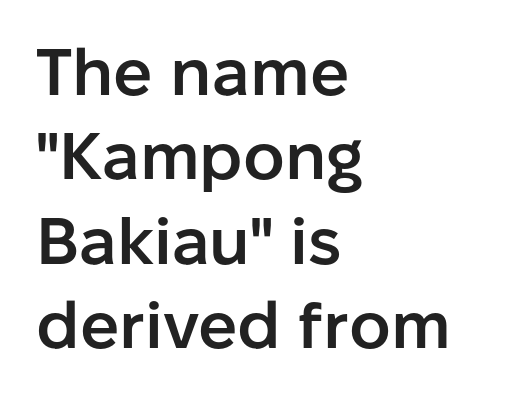
The image shows 65 px semibold sans-serif type, upright; set left-aligned, normal line spacing (1.3x), normal letter spacing, not underlined; low stroke contrast and a medium x-height.
